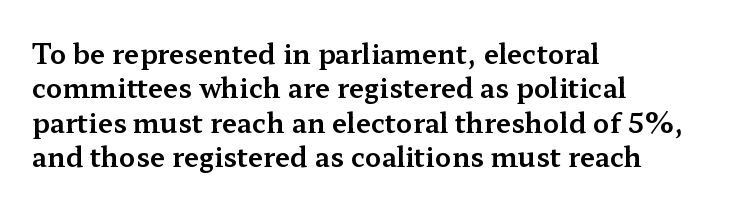
The image shows 27 px text type, upright; set left-aligned, normal line spacing (1.27x), normal letter spacing, not underlined.
